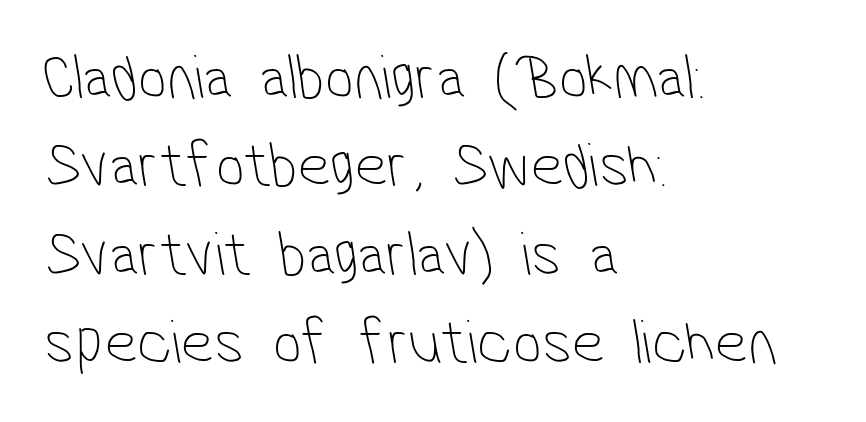
Type without underlining. Heaviness? Minimal to ordinary, like unemphasized prose. Horizontal alignment here is leftward, the default for most running prose. Serif or sans? Sans — the stroke terminals are bare. Nothing unusual about the tracking: characters are spaced as the font intends.
